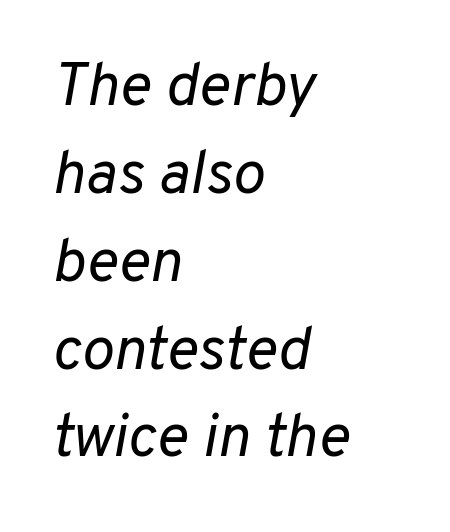
Q: Is the text bold? A: No.
Q: Is the text italic (slanted)? A: Yes, it leans right by about 10 degrees.
Q: Is the text underlined? A: No.
Q: How is the paragraph aligned? A: Left-aligned.
Q: Is the spacing between letters normal or unusually wide? A: Normal.
Q: Is the spacing between lines tight, normal or loose? A: Normal.
Q: Width (condensed, normal, or wide)? A: Normal.
Q: Stroke contrast? A: Low.
Q: x-height? A: Medium.
Q: Monospaced? A: No.
